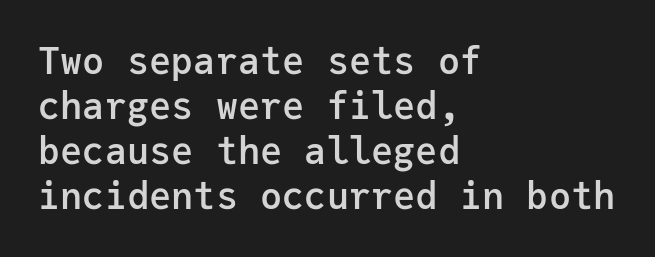
The image shows 37 px semibold sans-serif type, upright, monospaced; set left-aligned, line spacing 1.22x, normal letter spacing, not underlined; low stroke contrast and a medium x-height.
